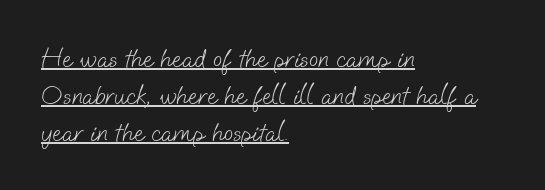
The characters are drawn with everyday or finer stroke widths. Horizontally, the lines are justified to the leading edge only. What stands out about the letter spacing? Nothing — it is the standard amount. Underlined type. Reading down the column, the eye jumps a familiar distance to each next line.
